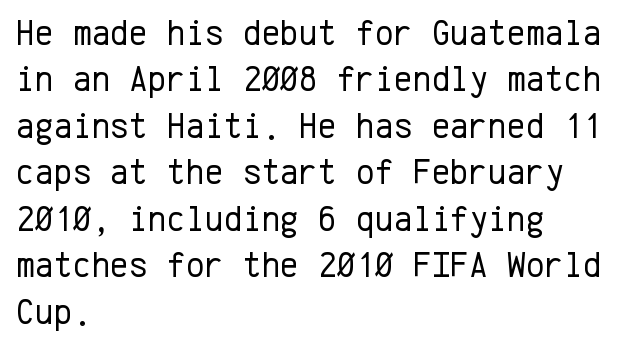
The space directly below the letters is spotless. Is the type heavy? It reads as light-to-regular instead. Horizontally, the lines are justified to the leading edge only. Regarding leading, the lines here are spaced in the standard way. This sample has the even, mechanical cadence of fixed-width lettering.
